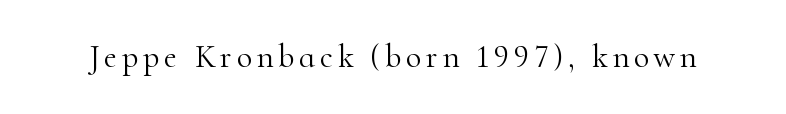
The image shows 32 px light serif type, upright; set not underlined; high stroke contrast and a small x-height.
